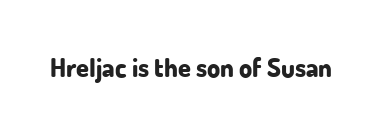
The image shows 26 px bold type, upright; set normal letter spacing, not underlined.
